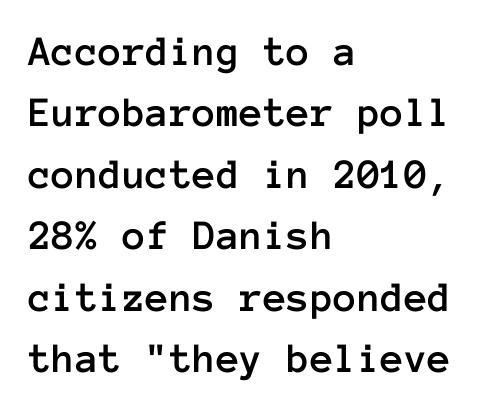
Q: Is the text italic (slanted)? A: No, it is upright.
Q: Is the text underlined? A: No.
Q: How is the paragraph aligned? A: Left-aligned.
Q: Is the spacing between letters normal or unusually wide? A: Normal.
Q: Is the spacing between lines tight, normal or loose? A: Normal.
Q: Width (condensed, normal, or wide)? A: Normal.
Q: Stroke contrast? A: Low.
Q: x-height? A: Medium.
Q: Monospaced? A: Yes.
